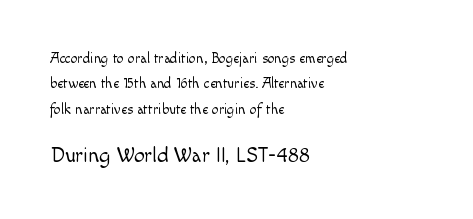
Honestly, there is no underline to notice here at all. Top chunk: small. Bottom chunk: large. The cut favours lightness, reaching ordinary text weight at its darkest. A roman cut, with each character standing at attention.
